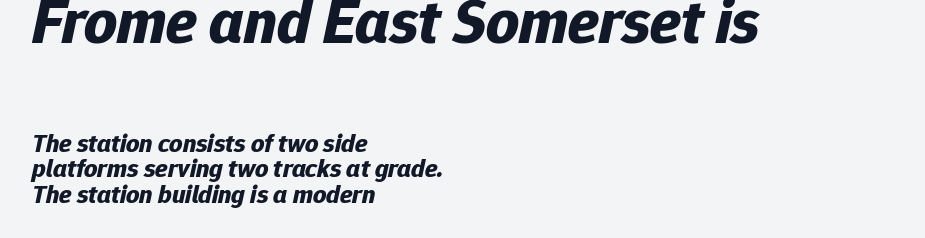
The image shows 64 px bold type, italic (leaning right); set left-aligned, tight line spacing (0.99x), normal letter spacing, not underlined; the first (top) block is 2.46x larger; low stroke contrast and a medium x-height.
